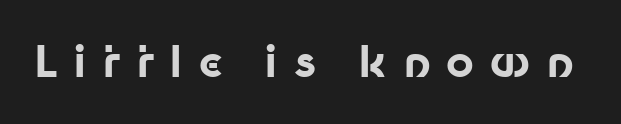
{"serif": "no", "italic": "no", "bold": "yes", "weight": "bold", "width": "normal", "stroke_contrast": "low", "x_height": "medium", "monospaced": "no", "underline": "no", "letter_spacing": "wide", "letter_spacing_em": 0.37, "glyph_px": 43}
